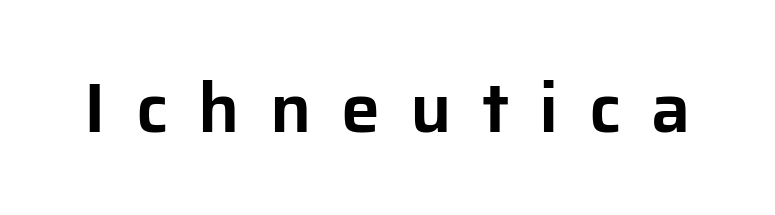
Q: Is the text italic (slanted)? A: No, it is upright.
Q: Is the typeface a serif or a sans-serif typeface? A: Sans-serif.
Q: Is the text underlined? A: No.
Q: Is the spacing between letters normal or unusually wide? A: Unusually wide.
Q: Width (condensed, normal, or wide)? A: Normal.
Q: Stroke contrast? A: Low.
Q: x-height? A: Medium.
Q: Monospaced? A: No.
